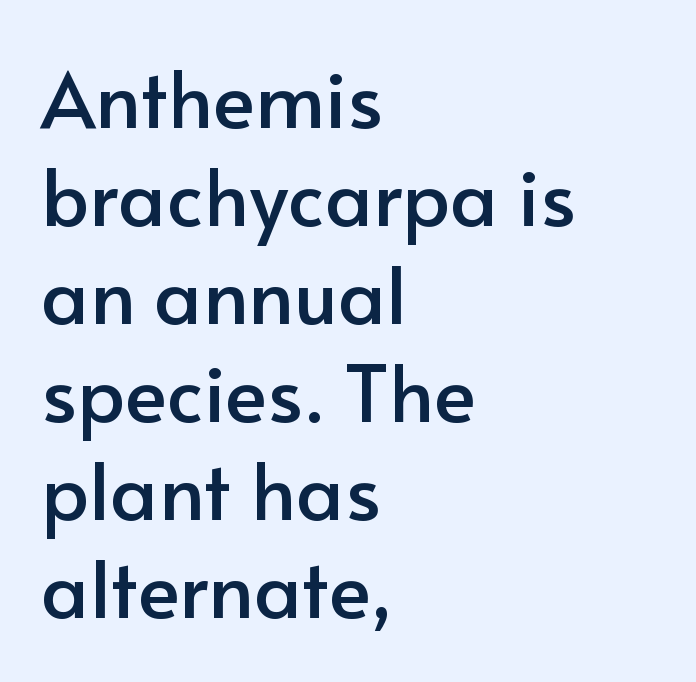
{"serif": "no", "italic": "no", "width": "normal", "stroke_contrast": "low", "x_height": "small", "monospaced": "no", "underline": "no", "align": "left", "line_spacing_ratio": 1.24, "letter_spacing": "normal", "letter_spacing_em": 0.0, "glyph_px": 79}
